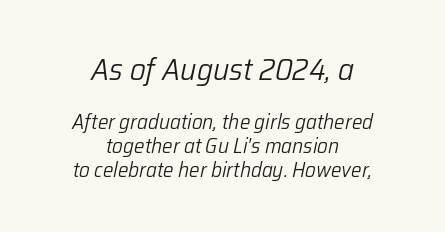
This sample uses plain, unmodified letter spacing. Notice how the passage keeps no hard edge, just a central spine. Posture: slanted. Character widths vary here, with narrow letters taking less room than wide ones. Only glyphs here, with clear space below each row. Of the two passages, the one on top uses the larger point size.
